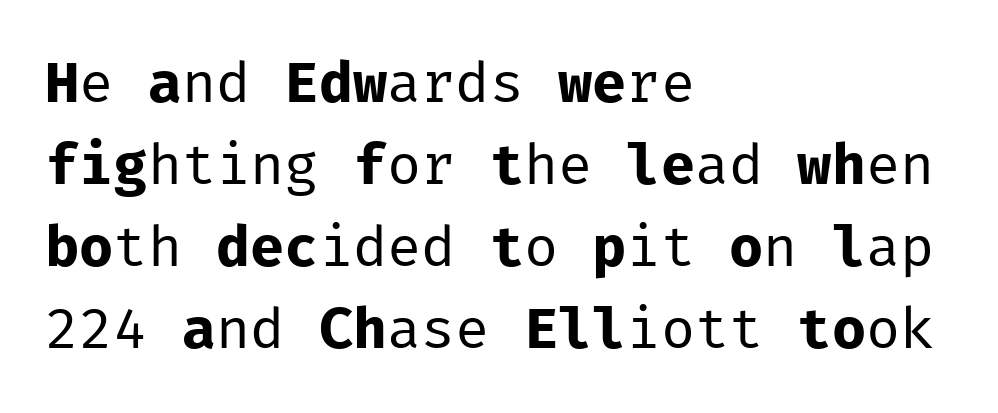
The image shows 57 px regular-weight sans-serif type, upright, monospaced; set left-aligned, normal line spacing (1.44x), normal letter spacing, not underlined; low stroke contrast and a medium x-height.
